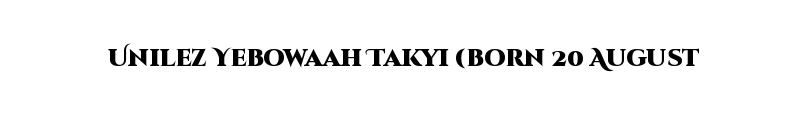
What stands out about the letter spacing? Nothing — it is the standard amount. Upright lettering throughout. Bold? Absolutely — the strokes are thick and heavy. The glyphs are unaccompanied by any horizontal stroke below them.
